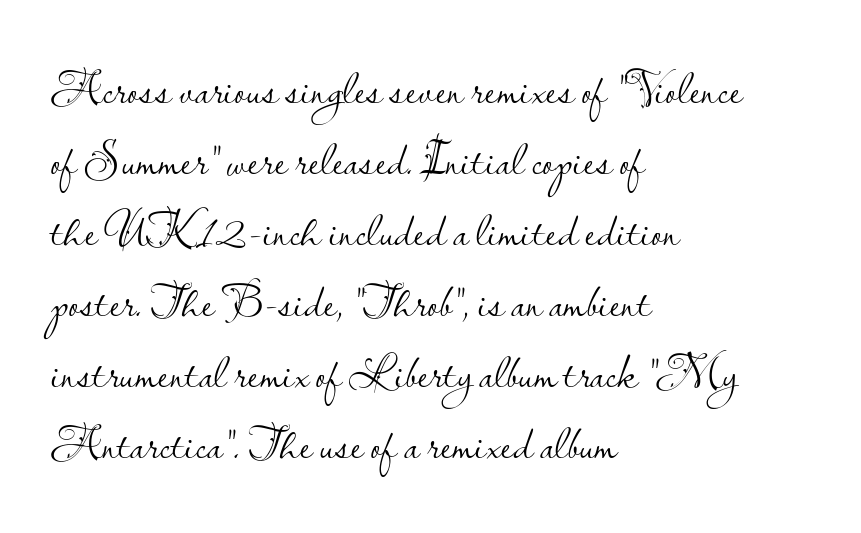
The image shows 48 px light sans-serif type; set left-aligned, normal line spacing (1.48x), normal letter spacing, not underlined; low stroke contrast and a small x-height.
